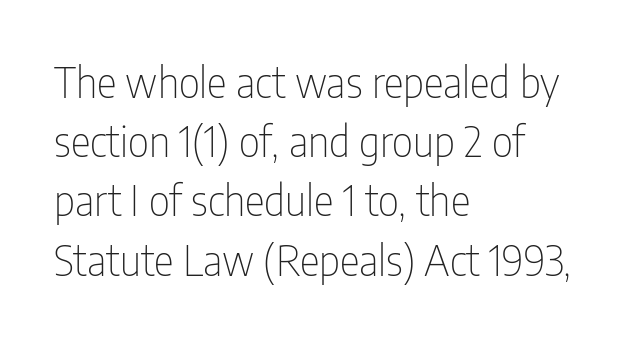
Q: Is the text bold? A: No.
Q: Is the text italic (slanted)? A: No, it is upright.
Q: Is the typeface a serif or a sans-serif typeface? A: Sans-serif.
Q: Is the text underlined? A: No.
Q: How is the paragraph aligned? A: Left-aligned.
Q: Is the spacing between letters normal or unusually wide? A: Normal.
Q: Is the spacing between lines tight, normal or loose? A: Normal.
Q: Width (condensed, normal, or wide)? A: Condensed.
Q: Stroke contrast? A: Low.
Q: x-height? A: Medium.
Q: Monospaced? A: No.
